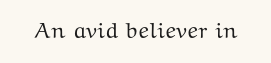
{"italic": "no", "underline": "no", "letter_spacing": "normal", "letter_spacing_em": 0.0, "glyph_px": 22}
